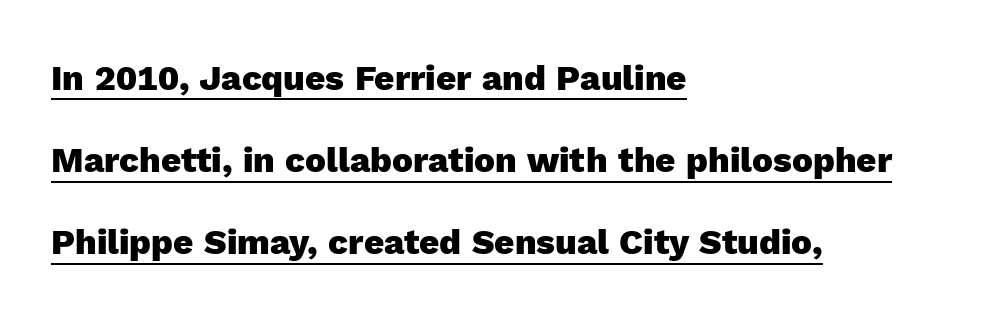
Q: Is the text bold? A: Yes.
Q: Is the text italic (slanted)? A: No, it is upright.
Q: Is the typeface a serif or a sans-serif typeface? A: Sans-serif.
Q: Is the text underlined? A: Yes.
Q: How is the paragraph aligned? A: Left-aligned.
Q: Is the spacing between letters normal or unusually wide? A: Normal.
Q: Is the spacing between lines tight, normal or loose? A: Loose.
Q: Width (condensed, normal, or wide)? A: Normal.
Q: x-height? A: Medium.
Q: Monospaced? A: No.
